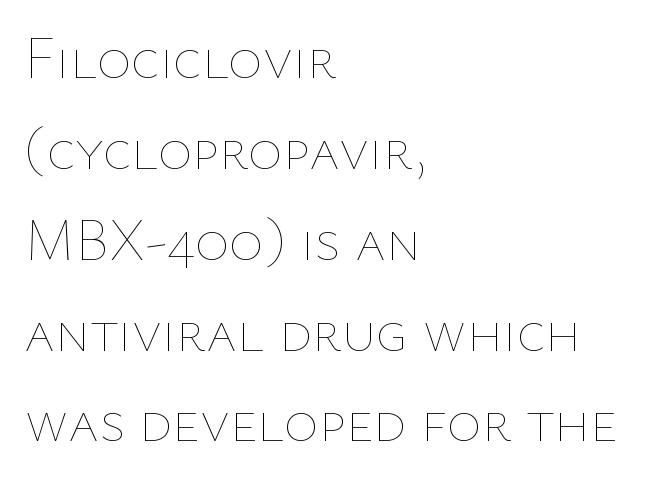
The image shows 59 px thin type, upright; set left-aligned, normal line spacing (1.54x), normal letter spacing, not underlined; low stroke contrast and a medium x-height.
